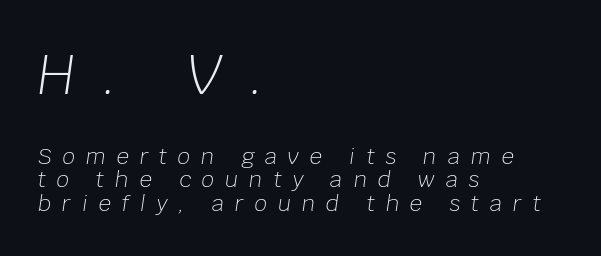
{"italic": "yes", "lean": "right", "slant_degrees": 8, "bold": "no", "weight": "light", "width": "normal", "stroke_contrast": "low", "x_height": "large", "monospaced": "no", "underline": "no", "align": "left", "line_spacing": "tight", "line_spacing_ratio": 1.07, "letter_spacing": "wide", "letter_spacing_em": 0.49, "larger_block": "first", "size_ratio": 2.5, "glyph_px": 55}
